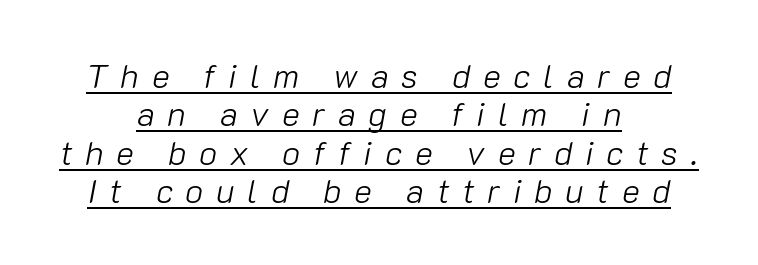
Q: Is the text bold? A: No.
Q: Is the text italic (slanted)? A: Yes, it leans right by about 10 degrees.
Q: Is the text underlined? A: Yes.
Q: How is the paragraph aligned? A: Centered.
Q: Is the spacing between letters normal or unusually wide? A: Unusually wide.
Q: Is the spacing between lines tight, normal or loose? A: Tight.
Q: Width (condensed, normal, or wide)? A: Normal.
Q: Stroke contrast? A: Low.
Q: x-height? A: Medium.
Q: Monospaced? A: No.
